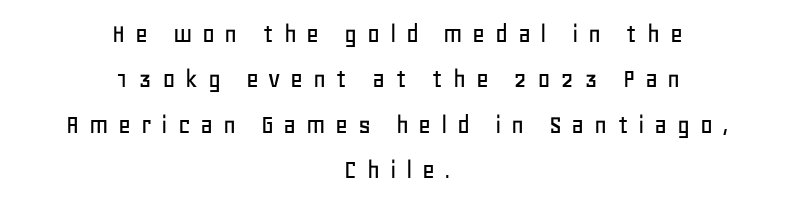
{"serif": "no", "italic": "no", "width": "normal", "stroke_contrast": "low", "x_height": "large", "monospaced": "no", "underline": "no", "align": "center", "line_spacing": "normal", "line_spacing_ratio": 1.62, "letter_spacing": "wide", "letter_spacing_em": 0.34, "glyph_px": 28}
